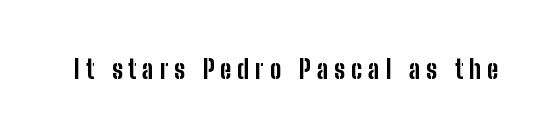
Has an underline been added? It has not. Substantial extra tracking has been applied to these lines. Italic? Not at all — the glyphs are vertical. This is heavy type, rendered in bold.
